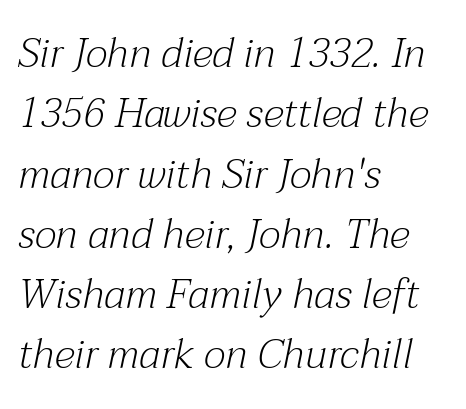
The image shows 41 px light serif type, italic (leaning right); set left-aligned, normal line spacing (1.47x), normal letter spacing, not underlined; medium stroke contrast and a medium x-height.
